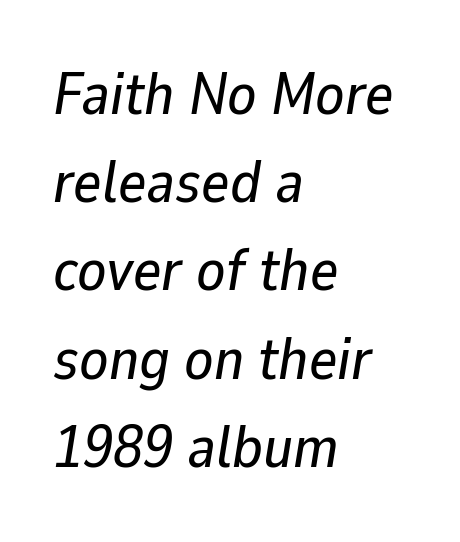
In terms of posture, this sample is oblique. Quick note: interline space is typical. This sample has the flowing, uneven cadence of proportional lettering. All the whitespace from short lines collects on the right. Caption: standard tracking, unaltered. Underlining? Definitely not there.
